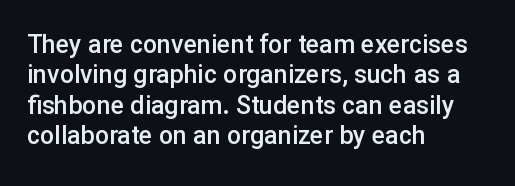
Q: Is the text bold? A: Semi-bold.
Q: Is the text italic (slanted)? A: No, it is upright.
Q: Is the text underlined? A: No.
Q: How is the paragraph aligned? A: Left-aligned.
Q: Is the spacing between letters normal or unusually wide? A: Normal.
